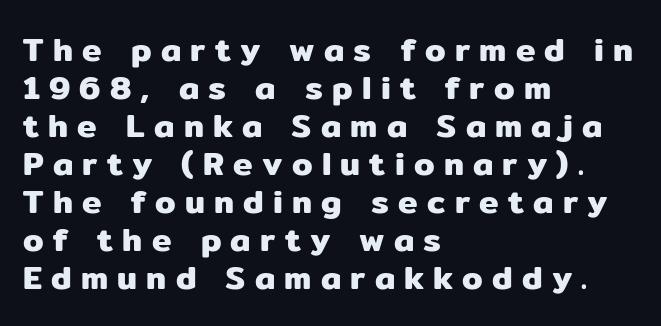
In terms of letterspacing, this is a distinctly airy, spread setting. A roman cut, with each character standing at attention. The rendering uses natural spacing where letterforms have individual widths. The glyphs in this specimen are sans serif. This block would grow much taller if given ordinary leading; it's compressed now. A clean baseline with only descenders dipping below it.
